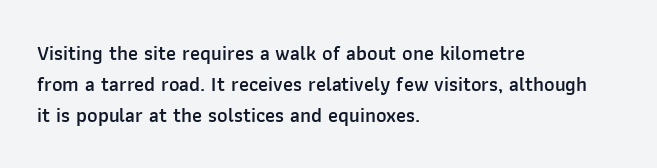
The image shows 20 px text type, upright; set left-aligned, normal line spacing (1.54x), normal letter spacing, not underlined.
